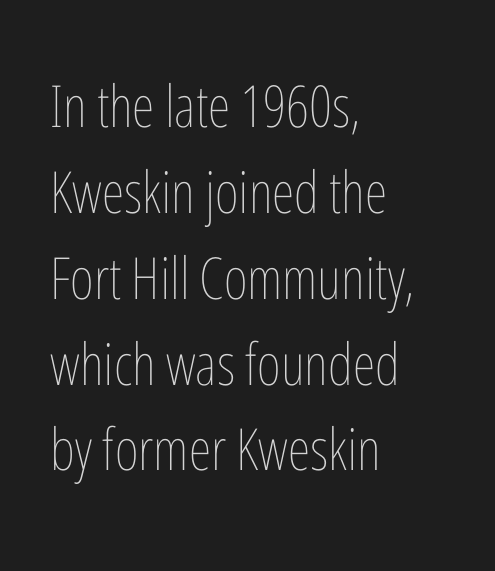
{"italic": "no", "bold": "no", "weight": "thin", "width": "condensed", "stroke_contrast": "low", "x_height": "medium", "monospaced": "no", "underline": "no", "align": "left", "line_spacing": "normal", "line_spacing_ratio": 1.48, "letter_spacing": "normal", "letter_spacing_em": 0.0, "glyph_px": 58}
